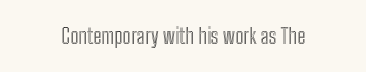
Q: Is the text italic (slanted)? A: No, it is upright.
Q: Is the text underlined? A: No.
Q: Is the spacing between letters normal or unusually wide? A: Normal.
